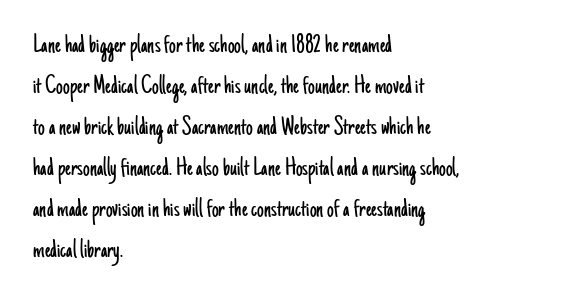
On a weight scale, this lands at 450 or below. The passage shown has conventional tracking throughout. A normal amount of white space separates one row of letters from the next. The rag falls on the right side of this text block.
